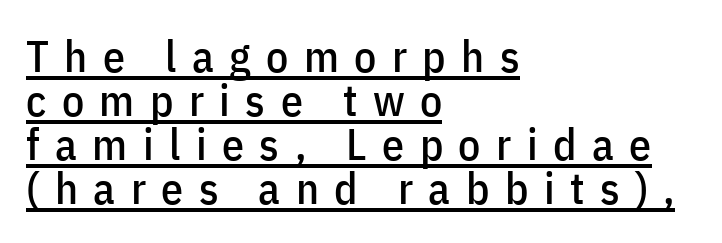
Q: Is the text italic (slanted)? A: No, it is upright.
Q: Is the typeface a serif or a sans-serif typeface? A: Sans-serif.
Q: Is the text underlined? A: Yes.
Q: How is the paragraph aligned? A: Left-aligned.
Q: Is the spacing between letters normal or unusually wide? A: Unusually wide.
Q: Is the spacing between lines tight, normal or loose? A: Tight.
Q: Width (condensed, normal, or wide)? A: Condensed.
Q: Stroke contrast? A: Low.
Q: x-height? A: Medium.
Q: Monospaced? A: No.
